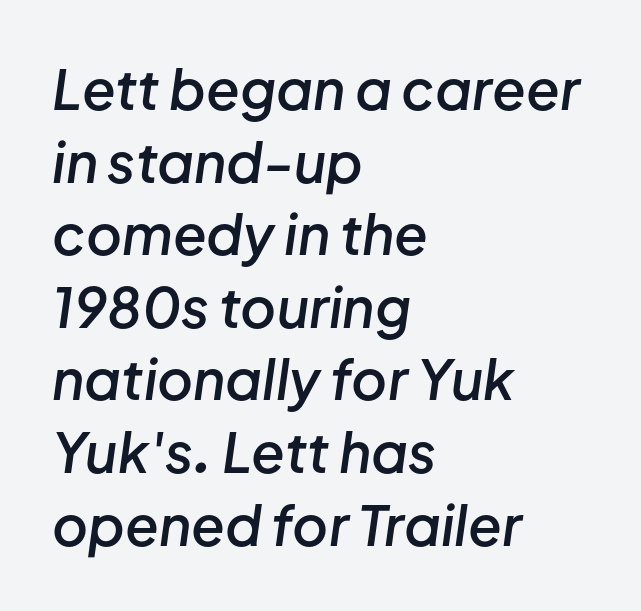
The image shows 55 px semibold type, italic (leaning right); set left-aligned, normal line spacing (1.32x), normal letter spacing, not underlined; low stroke contrast and a medium x-height.
